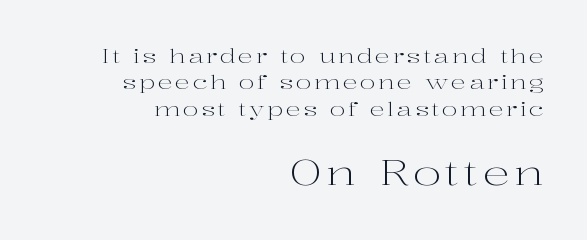
The image shows 34 px light, wide serif type, upright; set right-aligned, normal line spacing (1.39x), not underlined; the second (bottom) block is 1.79x larger; high stroke contrast and a medium x-height.
